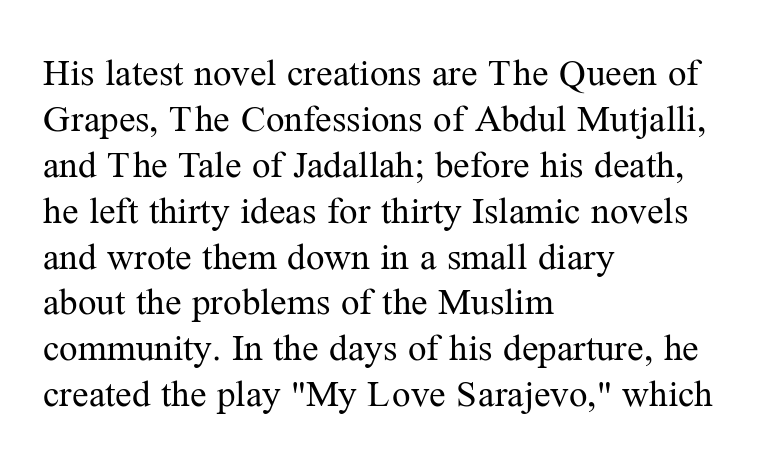
{"serif": "yes", "italic": "no", "bold": "no", "weight": "regular", "width": "normal", "stroke_contrast": "medium", "x_height": "medium", "monospaced": "no", "underline": "no", "align": "left", "line_spacing_ratio": 1.24, "letter_spacing": "normal", "letter_spacing_em": 0.0, "glyph_px": 37}
